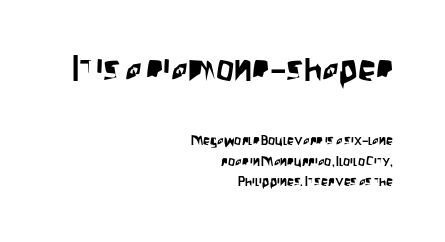
The image shows 36 px condensed sans-serif type, upright; set right-aligned, normal line spacing (1.46x), normal letter spacing, not underlined; the first (top) block is 2.57x larger; low stroke contrast and a large x-height.
